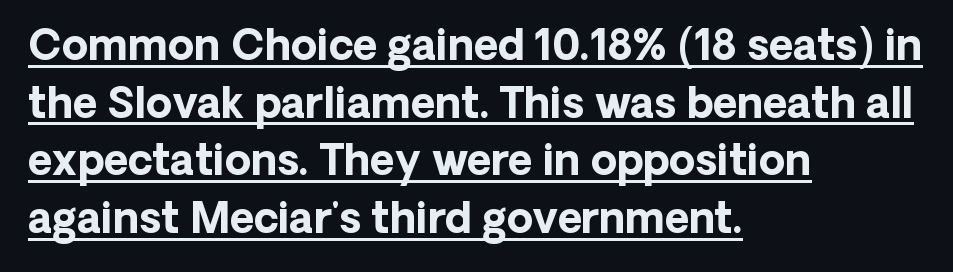
The image shows 42 px bold sans-serif type, upright; set left-aligned, normal line spacing (1.37x), normal letter spacing, underlined; low stroke contrast and a medium x-height.
